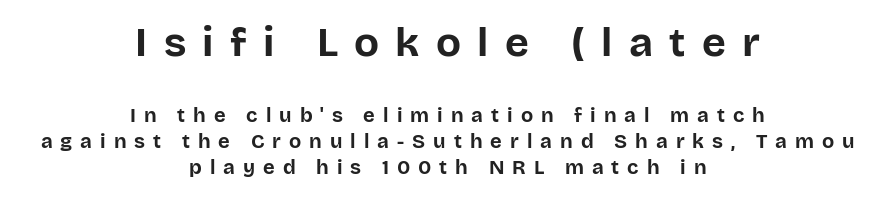
{"serif": "no", "italic": "no", "bold": "yes", "weight": "bold", "width": "normal", "stroke_contrast": "low", "x_height": "large", "monospaced": "no", "underline": "no", "align": "center", "line_spacing": "normal", "line_spacing_ratio": 1.3, "letter_spacing": "wide", "letter_spacing_em": 0.4, "larger_block": "first", "size_ratio": 2.05, "glyph_px": 41}
